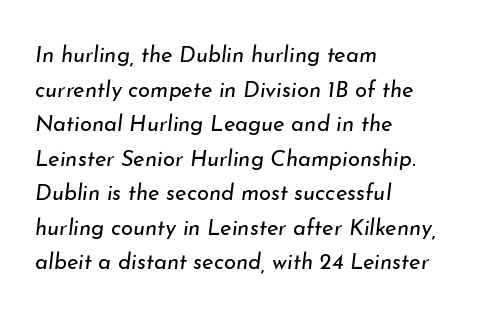
Q: Is the text bold? A: No.
Q: Is the text italic (slanted)? A: Yes, it leans right by about 7 degrees.
Q: Is the text underlined? A: No.
Q: How is the paragraph aligned? A: Left-aligned.
Q: Is the spacing between letters normal or unusually wide? A: Normal.
Q: Is the spacing between lines tight, normal or loose? A: Normal.
